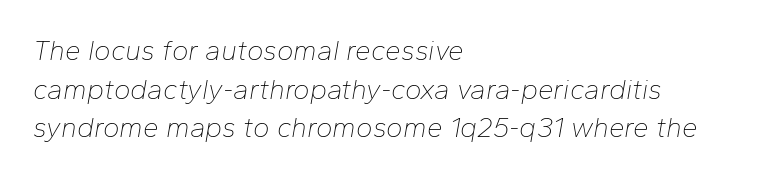
Q: Is the text bold? A: No.
Q: Is the text italic (slanted)? A: Yes, it leans right by about 10 degrees.
Q: Is the text underlined? A: No.
Q: How is the paragraph aligned? A: Left-aligned.
Q: Is the spacing between letters normal or unusually wide? A: Normal.
Q: Is the spacing between lines tight, normal or loose? A: Normal.
Q: Width (condensed, normal, or wide)? A: Normal.
Q: Stroke contrast? A: Low.
Q: x-height? A: Medium.
Q: Monospaced? A: No.
